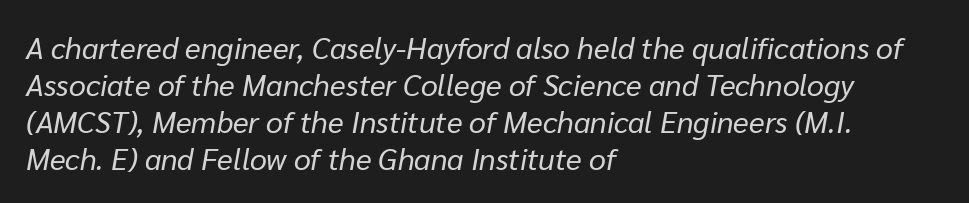
The paragraph has a hard left edge and a soft right edge. The letters advance in unequal steps, a hallmark of proportional type. Weight: not bold — regular or lighter. You could call the tracking neutral — neither tight nor loose.
